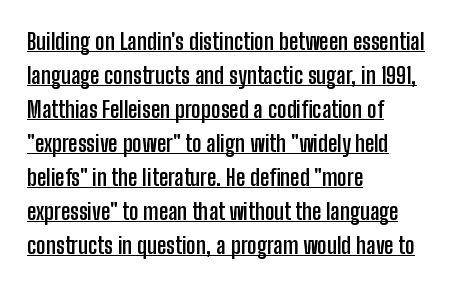
{"italic": "no", "bold": "yes", "underline": "yes", "align": "left", "line_spacing": "normal", "line_spacing_ratio": 1.48, "letter_spacing": "normal", "letter_spacing_em": 0.0, "glyph_px": 23}
